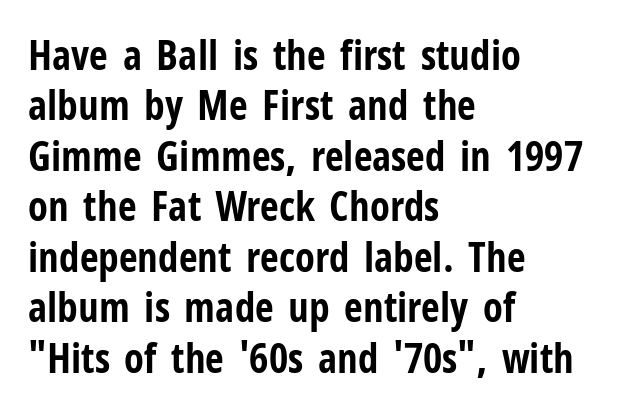
{"serif": "no", "italic": "no", "bold": "yes", "weight": "bold", "width": "condensed", "stroke_contrast": "low", "x_height": "medium", "monospaced": "no", "underline": "no", "align": "left", "line_spacing_ratio": 1.23, "letter_spacing": "normal", "letter_spacing_em": 0.0, "glyph_px": 41}
